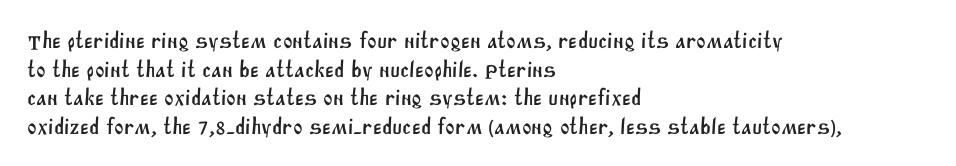
The image shows 23 px text type; set left-aligned, line spacing 1.24x, normal letter spacing, not underlined.
